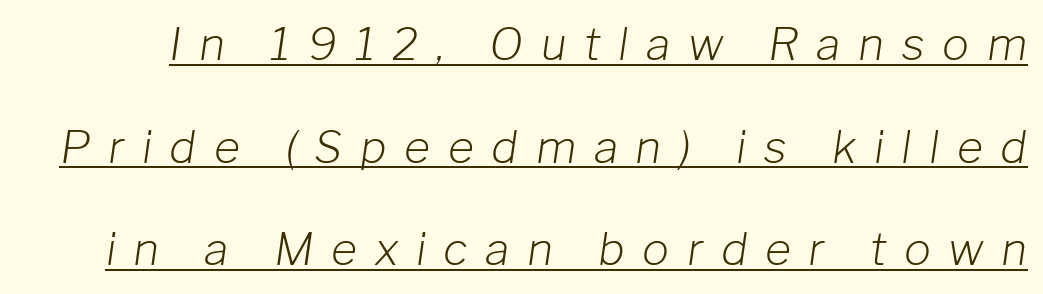
Q: Is the text bold? A: No.
Q: Is the text italic (slanted)? A: Yes, it leans right by about 8 degrees.
Q: Is the text underlined? A: Yes.
Q: Is the spacing between letters normal or unusually wide? A: Unusually wide.
Q: Is the spacing between lines tight, normal or loose? A: Loose.
Q: Width (condensed, normal, or wide)? A: Normal.
Q: Stroke contrast? A: Low.
Q: x-height? A: Medium.
Q: Monospaced? A: No.
